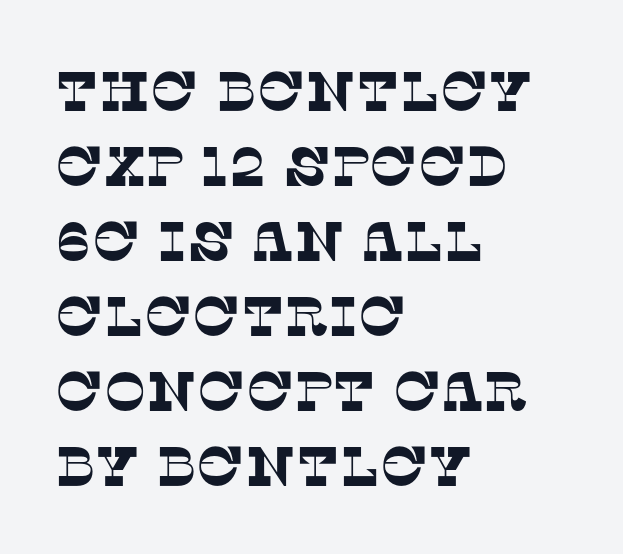
{"serif": "yes", "width": "normal", "stroke_contrast": "low", "x_height": "large", "monospaced": "no", "underline": "no", "align": "left", "line_spacing": "normal", "line_spacing_ratio": 1.34, "letter_spacing": "normal", "letter_spacing_em": 0.0, "glyph_px": 56}
